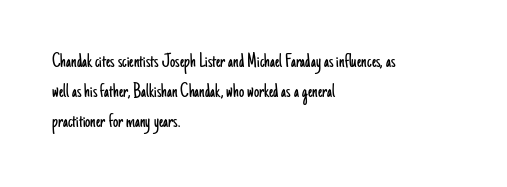
The image shows 21 px text type, upright; set left-aligned, normal line spacing (1.43x), normal letter spacing, not underlined.
